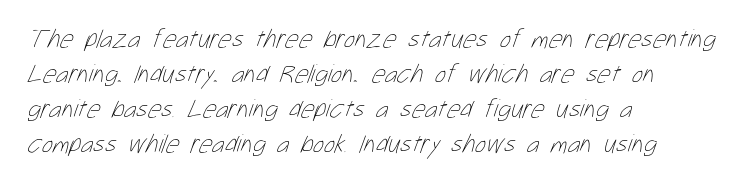
The space directly below the letters is spotless. In terms of leading, this rendering sits right in the middle. Notice how the passage keeps a crisp vertical edge on the left only. Tracking here is standard; glyphs follow each other at the usual distance.
